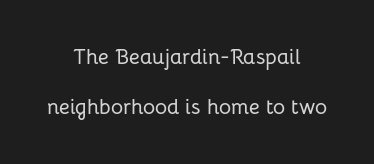
{"italic": "no", "underline": "no", "align": "center", "line_spacing": "loose", "line_spacing_ratio": 2.37, "letter_spacing": "normal", "letter_spacing_em": 0.0, "glyph_px": 21}
